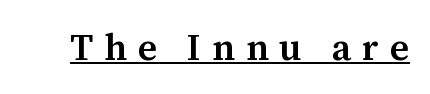
Compared with typical body copy, the letter spacing here is much looser. Quick note: underline on. What kind of face is this? One with serifs. This sample uses an upright cut, with every glyph sitting square on the baseline. The passage shown is typed in a proportional face where columns would drift. Stroke thickness is moderately raised; the sample reads as semibold.
